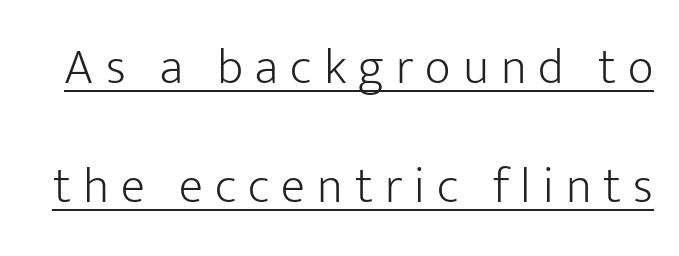
The image shows 50 px light sans-serif type, upright; set loose line spacing (2.39x), unusually wide letter spacing (+0.24 em), underlined; low stroke contrast and a medium x-height.
